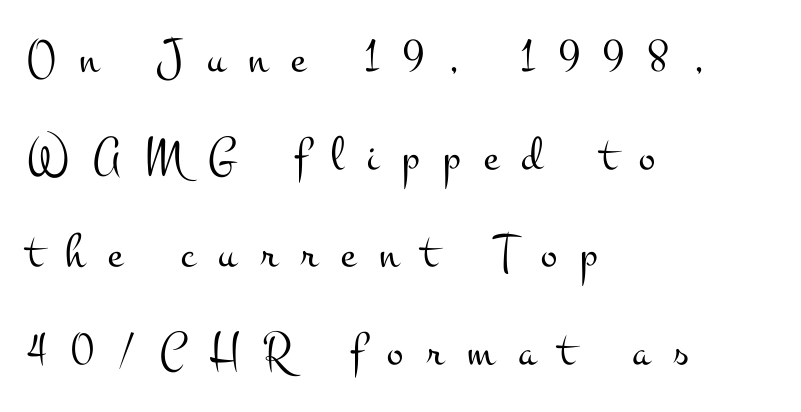
{"bold": "no", "weight": "light", "width": "wide", "stroke_contrast": "medium", "x_height": "small", "monospaced": "no", "underline": "no", "align": "left", "line_spacing": "loose", "line_spacing_ratio": 1.99, "letter_spacing": "wide", "letter_spacing_em": 0.48, "glyph_px": 49}
